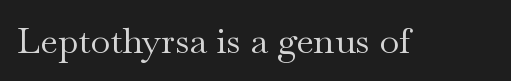
{"serif": "yes", "italic": "no", "bold": "no", "weight": "regular", "width": "wide", "stroke_contrast": "medium", "x_height": "small", "monospaced": "no", "underline": "no", "letter_spacing": "normal", "letter_spacing_em": 0.0, "glyph_px": 36}
